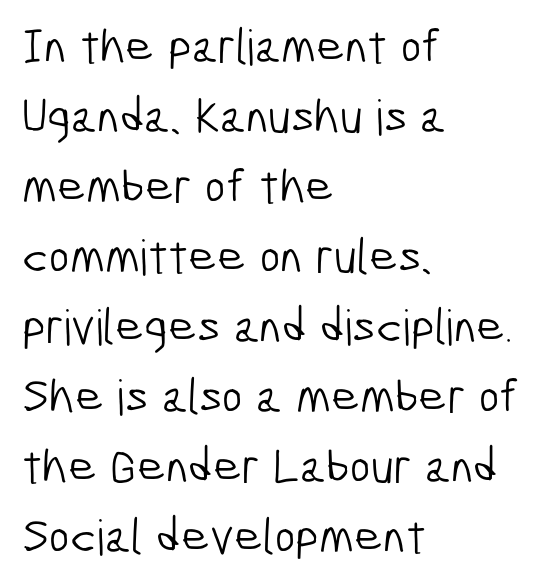
{"serif": "no", "bold": "no", "weight": "light", "width": "condensed", "stroke_contrast": "low", "x_height": "medium", "monospaced": "no", "underline": "no", "align": "left", "line_spacing": "normal", "line_spacing_ratio": 1.43, "letter_spacing": "normal", "letter_spacing_em": 0.0, "glyph_px": 49}
